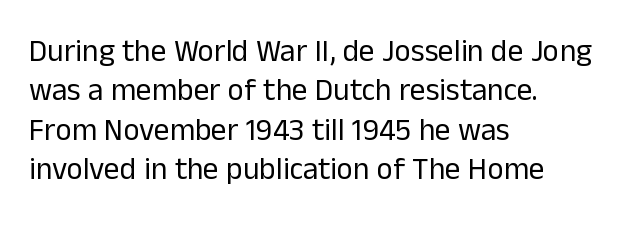
{"serif": "no", "italic": "no", "bold": "no", "weight": "regular", "width": "normal", "stroke_contrast": "low", "x_height": "medium", "monospaced": "no", "underline": "no", "align": "left", "line_spacing": "normal", "line_spacing_ratio": 1.27, "letter_spacing": "normal", "letter_spacing_em": 0.0, "glyph_px": 31}
